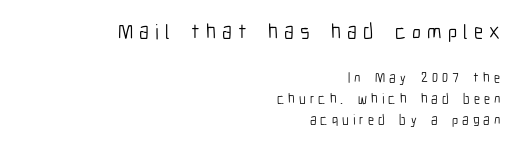
{"italic": "no", "bold": "no", "underline": "no", "align": "right", "line_spacing": "normal", "line_spacing_ratio": 1.52, "letter_spacing": "wide", "letter_spacing_em": 0.29, "larger_block": "first", "size_ratio": 1.5, "glyph_px": 21}
